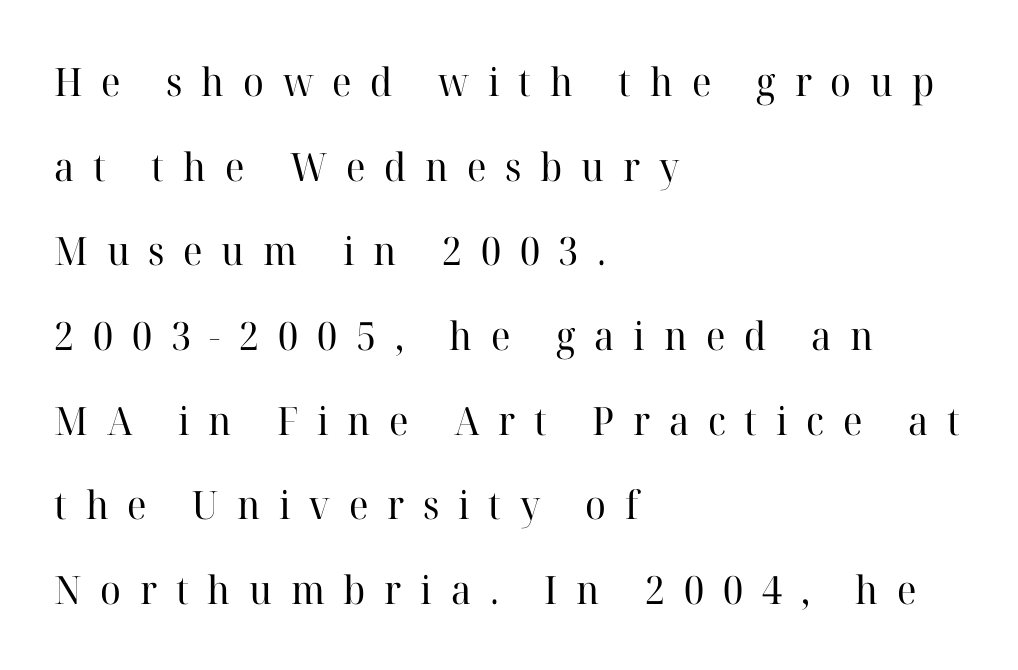
Reading down the block, your eye returns to a fixed left position each line. Observe the wide spacing: letters keep a clear distance from each other. Plain, unruled lines of type. Type style note: has serifs.
